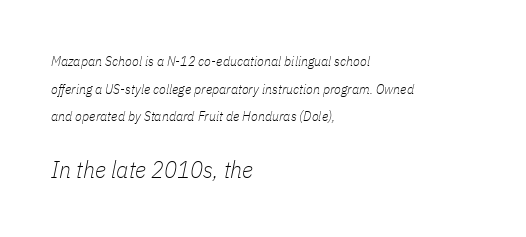
Slant detected: the letters are inclined. The lines are spread far apart with generous leading. Look at the glyph heights: the lower group is clearly the bigger setting. The face looks like a standard text weight, possibly lighter. Descenders are the only things crossing below the line. A typesetter would call this zero additional tracking.
